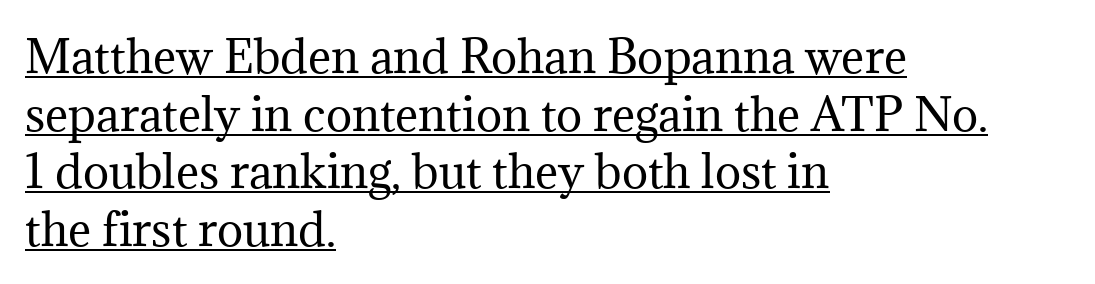
{"serif": "yes", "italic": "no", "bold": "no", "weight": "regular", "width": "normal", "stroke_contrast": "medium", "x_height": "medium", "monospaced": "no", "underline": "yes", "align": "left", "line_spacing": "normal", "line_spacing_ratio": 1.31, "letter_spacing": "normal", "letter_spacing_em": 0.0, "glyph_px": 44}
